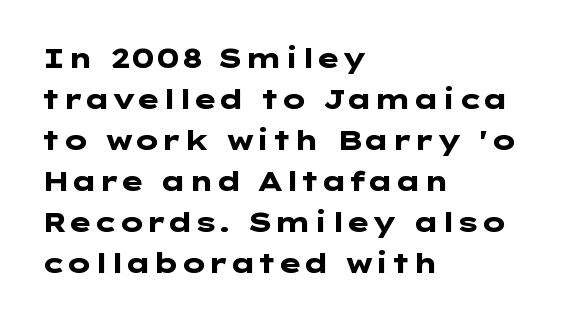
Q: Is the text bold? A: Yes.
Q: Is the text italic (slanted)? A: No, it is upright.
Q: Is the text underlined? A: No.
Q: How is the paragraph aligned? A: Left-aligned.
Q: Is the spacing between letters normal or unusually wide? A: Normal.
Q: Is the spacing between lines tight, normal or loose? A: Normal.
